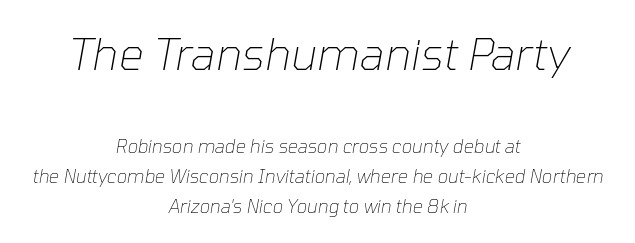
The image shows 44 px thin type, italic (leaning right); set centered, normal line spacing (1.67x), normal letter spacing, not underlined; the first (top) block is 2.44x larger; low stroke contrast and a medium x-height.
